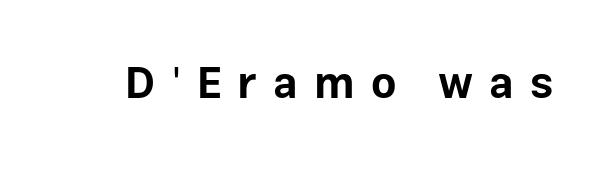
Unlike italic type, these characters show no tilt at all. The rendering inserts visible extra space after every character. The passage shown is typed in a proportional face where columns would drift. Typographically, this falls in the sans-serif category.
